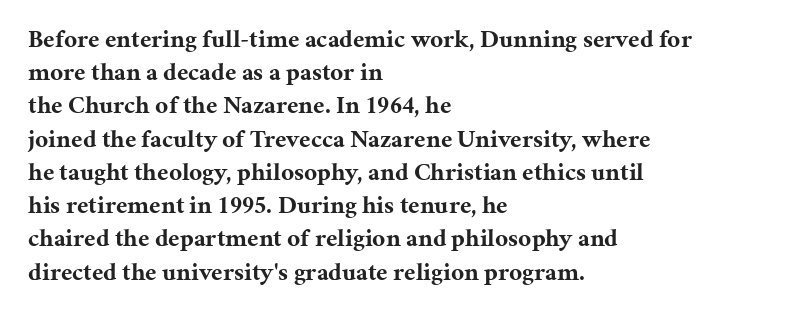
The image shows 25 px bold type, upright; set left-aligned, normal line spacing (1.33x), normal letter spacing, not underlined.
